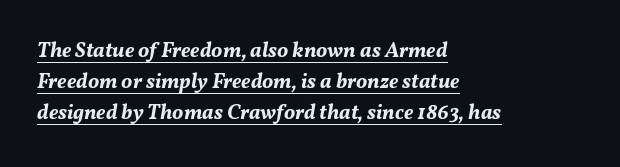
The image shows 21 px bold type, italic (leaning right); set left-aligned, normal line spacing (1.48x), normal letter spacing, underlined.
